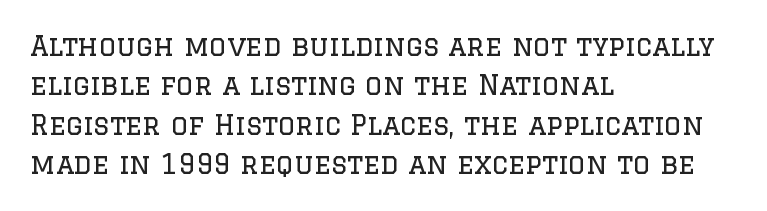
The image shows 27 px text type, upright; set left-aligned, normal line spacing (1.46x), normal letter spacing, not underlined.
